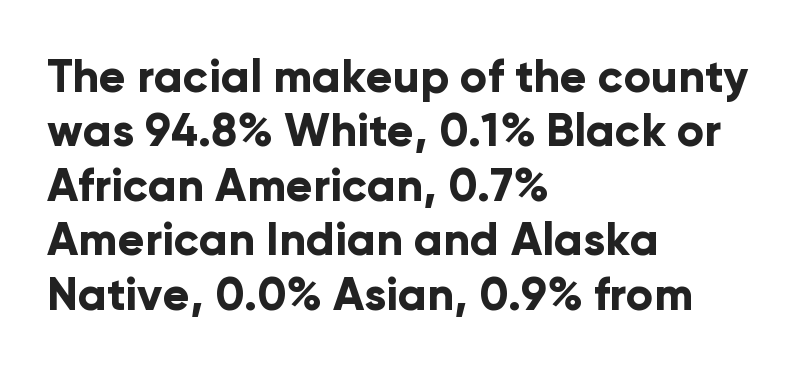
Q: Is the text bold? A: Yes.
Q: Is the text italic (slanted)? A: No, it is upright.
Q: Is the typeface a serif or a sans-serif typeface? A: Sans-serif.
Q: Is the text underlined? A: No.
Q: How is the paragraph aligned? A: Left-aligned.
Q: Is the spacing between letters normal or unusually wide? A: Normal.
Q: Width (condensed, normal, or wide)? A: Normal.
Q: Stroke contrast? A: Low.
Q: x-height? A: Medium.
Q: Monospaced? A: No.
